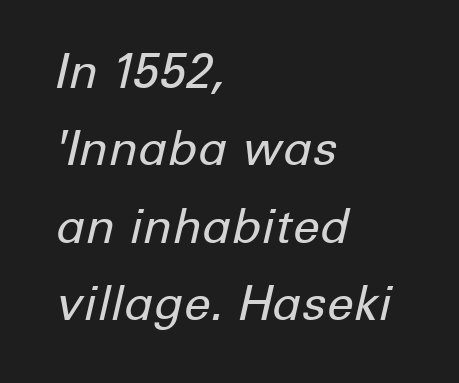
{"italic": "yes", "lean": "right", "slant_degrees": 12, "bold": "no", "weight": "regular", "width": "normal", "stroke_contrast": "low", "x_height": "medium", "monospaced": "no", "underline": "no", "align": "left", "line_spacing": "normal", "line_spacing_ratio": 1.61, "letter_spacing": "normal", "letter_spacing_em": 0.0, "glyph_px": 48}
